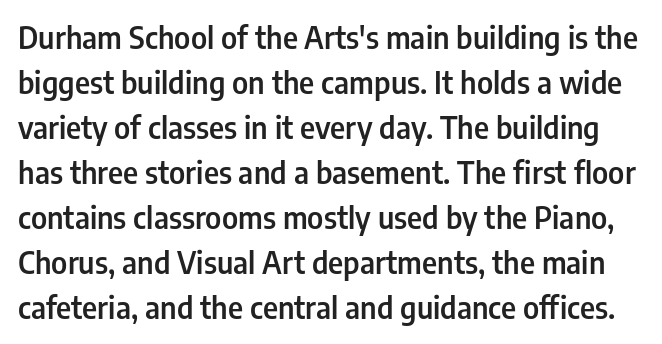
The image shows 30 px semibold, condensed sans-serif type, upright; set normal line spacing (1.5x), normal letter spacing, not underlined; low stroke contrast and a medium x-height.
